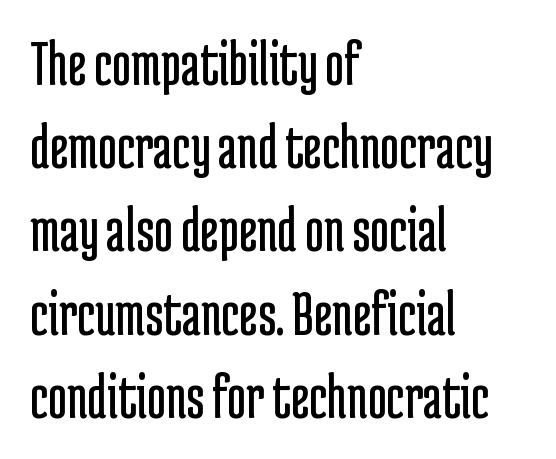
Q: Is the text bold? A: No.
Q: Is the text italic (slanted)? A: No, it is upright.
Q: Is the typeface a serif or a sans-serif typeface? A: Sans-serif.
Q: Is the text underlined? A: No.
Q: How is the paragraph aligned? A: Left-aligned.
Q: Is the spacing between letters normal or unusually wide? A: Normal.
Q: Is the spacing between lines tight, normal or loose? A: Normal.
Q: Width (condensed, normal, or wide)? A: Condensed.
Q: Stroke contrast? A: Low.
Q: x-height? A: Medium.
Q: Monospaced? A: No.
